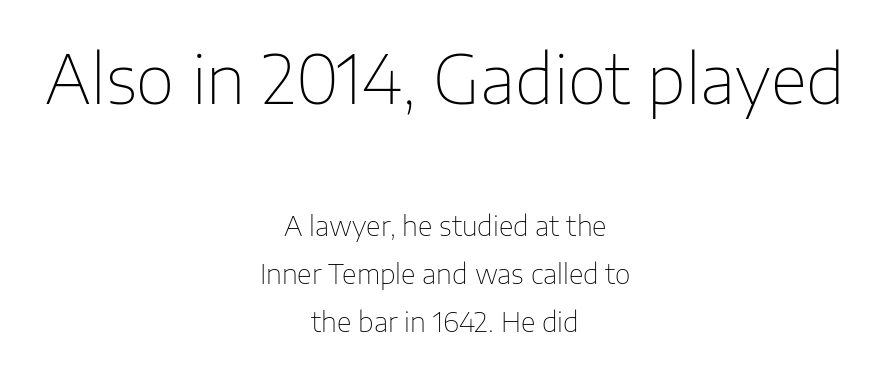
Every row of glyphs is offset so its center matches the block's center. Proportional: the letters do not fall into vertical columns. The first block has been scaled up relative to the second. The zone under the glyphs is completely vacant. Nope, not italic — everything's standing straight. Does extra space separate the letters? No, they use regular spacing.
